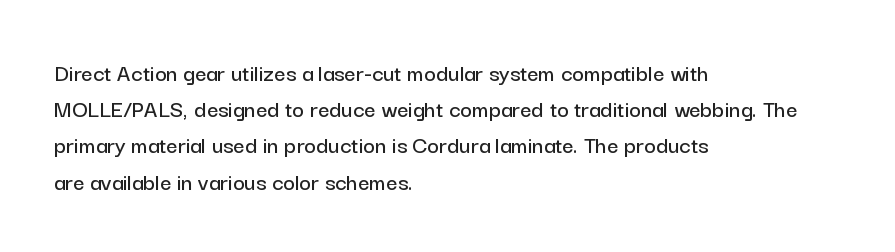
The image shows 25 px text type, upright; set left-aligned, normal line spacing (1.45x), normal letter spacing, not underlined.
